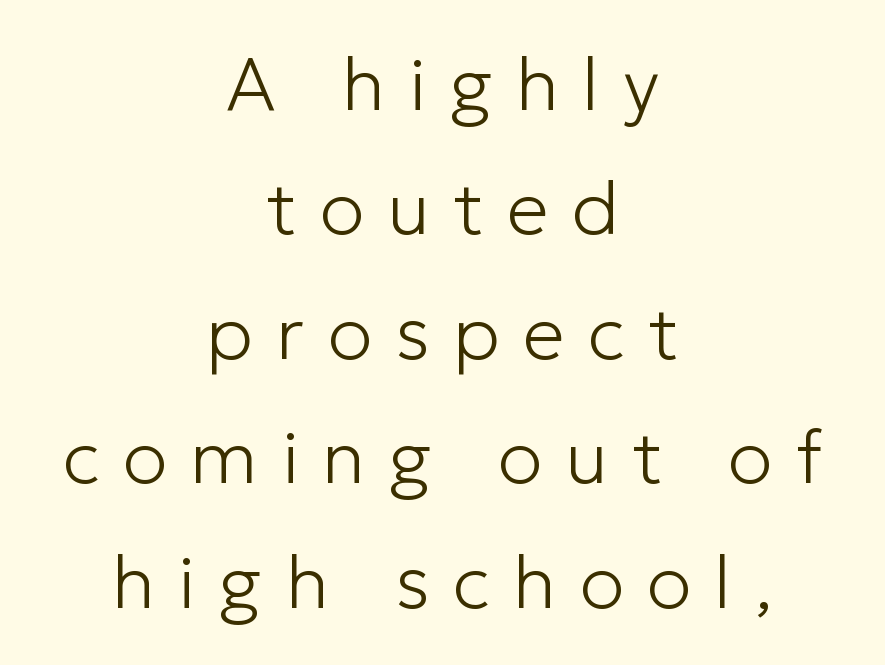
Q: Is the text bold? A: No.
Q: Is the text italic (slanted)? A: No, it is upright.
Q: Is the typeface a serif or a sans-serif typeface? A: Sans-serif.
Q: Is the text underlined? A: No.
Q: How is the paragraph aligned? A: Centered.
Q: Is the spacing between letters normal or unusually wide? A: Unusually wide.
Q: Is the spacing between lines tight, normal or loose? A: Normal.
Q: Width (condensed, normal, or wide)? A: Normal.
Q: Stroke contrast? A: Low.
Q: x-height? A: Medium.
Q: Monospaced? A: No.
